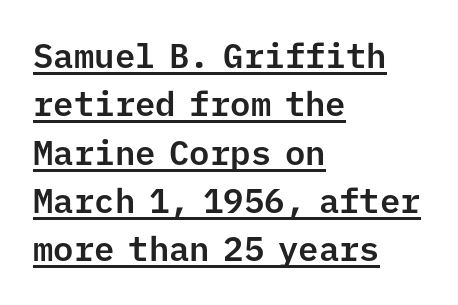
Each letter, wide or thin by design, is forced into the same width here. Beneath each row of characters lies a ruled line. Tracking here is standard; glyphs follow each other at the usual distance. Tall strokes in this sample are plumb rather than angled.
